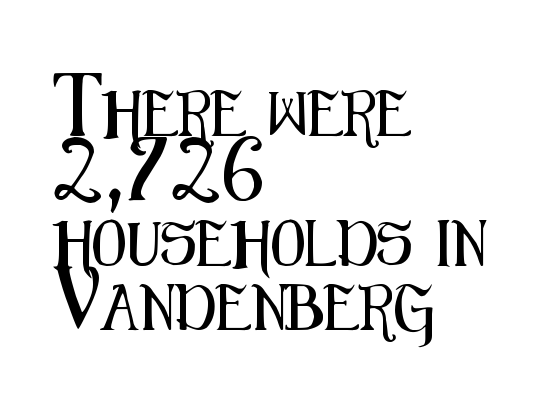
Q: Is the text italic (slanted)? A: No, it is upright.
Q: Is the text underlined? A: No.
Q: How is the paragraph aligned? A: Left-aligned.
Q: Is the spacing between letters normal or unusually wide? A: Normal.
Q: Is the spacing between lines tight, normal or loose? A: Normal.
Q: Width (condensed, normal, or wide)? A: Condensed.
Q: Stroke contrast? A: Medium.
Q: x-height? A: Medium.
Q: Monospaced? A: No.
